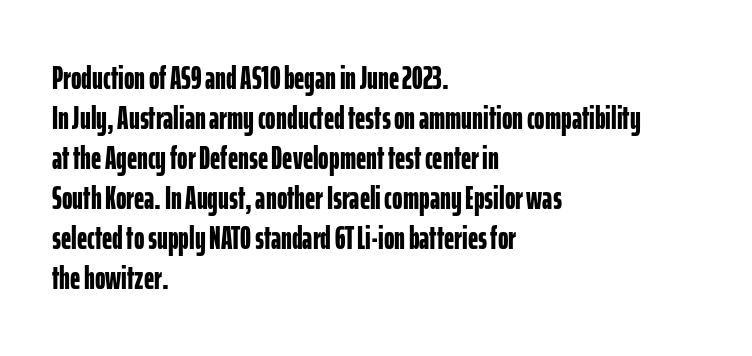
A typesetter would call this zero additional tracking. Compared with typical paragraphs, the rows here are spaced about the same. Nothing sits at the stroke ends, so this counts as sans-serif. Do the characters align in a grid? No, the font is proportional.
